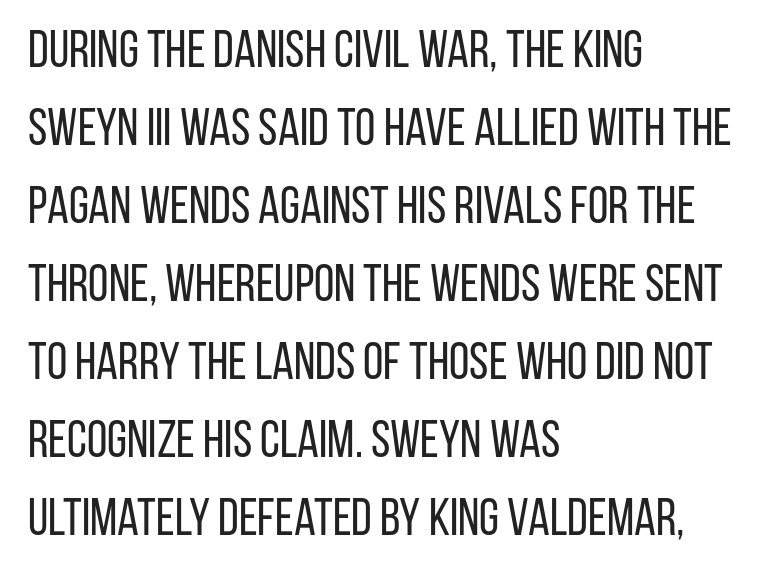
Q: Is the text bold? A: No.
Q: Is the text italic (slanted)? A: No, it is upright.
Q: Is the typeface a serif or a sans-serif typeface? A: Sans-serif.
Q: Is the text underlined? A: No.
Q: How is the paragraph aligned? A: Left-aligned.
Q: Is the spacing between letters normal or unusually wide? A: Normal.
Q: Is the spacing between lines tight, normal or loose? A: Normal.
Q: Width (condensed, normal, or wide)? A: Condensed.
Q: Stroke contrast? A: Low.
Q: x-height? A: Large.
Q: Monospaced? A: No.
